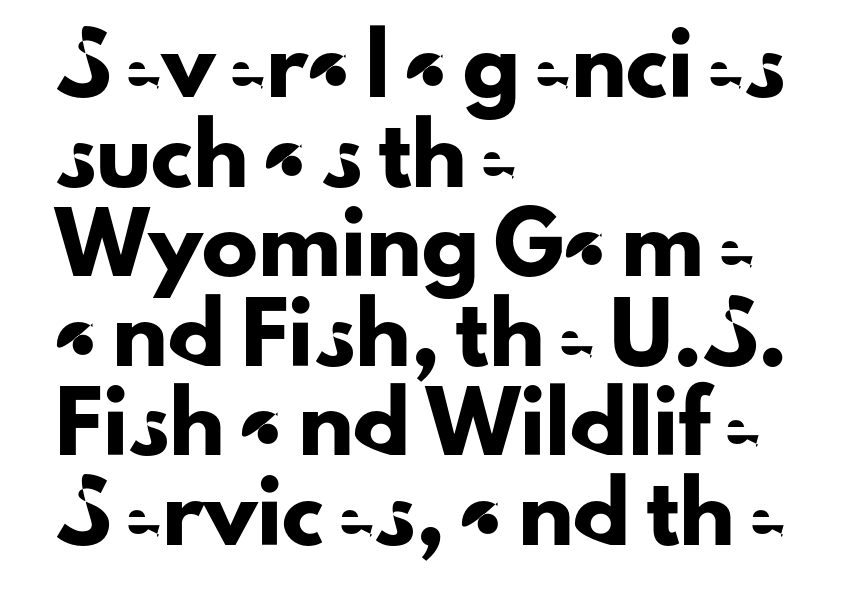
The image shows 56 px sans-serif type, upright; set left-aligned, normal line spacing (1.6x), normal letter spacing, not underlined; low stroke contrast and a small x-height.
